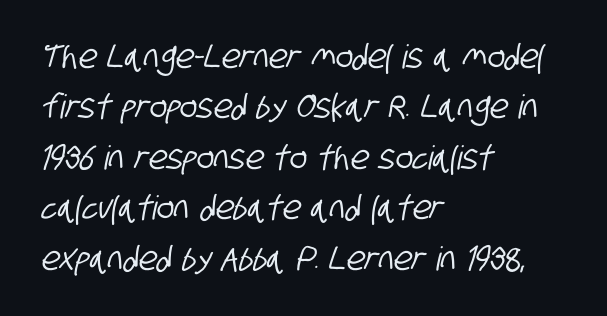
Q: Is the typeface a serif or a sans-serif typeface? A: Sans-serif.
Q: Is the text underlined? A: No.
Q: How is the paragraph aligned? A: Left-aligned.
Q: Is the spacing between letters normal or unusually wide? A: Normal.
Q: Is the spacing between lines tight, normal or loose? A: Normal.
Q: Width (condensed, normal, or wide)? A: Condensed.
Q: Stroke contrast? A: Low.
Q: x-height? A: Large.
Q: Monospaced? A: No.
